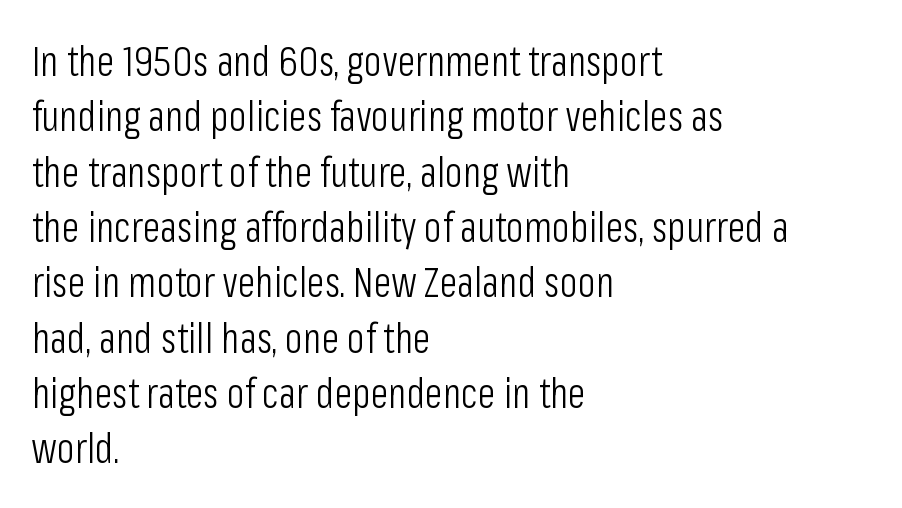
{"serif": "no", "italic": "no", "bold": "no", "weight": "light", "width": "condensed", "stroke_contrast": "low", "x_height": "medium", "monospaced": "no", "underline": "no", "align": "left", "line_spacing": "normal", "line_spacing_ratio": 1.35, "letter_spacing": "normal", "letter_spacing_em": 0.0, "glyph_px": 41}
